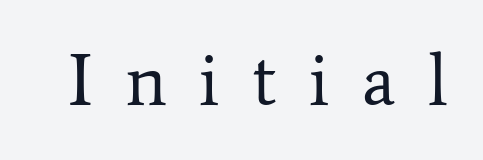
Q: Is the text bold? A: No.
Q: Is the text italic (slanted)? A: No, it is upright.
Q: Is the typeface a serif or a sans-serif typeface? A: Serif.
Q: Is the text underlined? A: No.
Q: Is the spacing between letters normal or unusually wide? A: Unusually wide.
Q: Width (condensed, normal, or wide)? A: Normal.
Q: Stroke contrast? A: Low.
Q: x-height? A: Medium.
Q: Monospaced? A: No.
